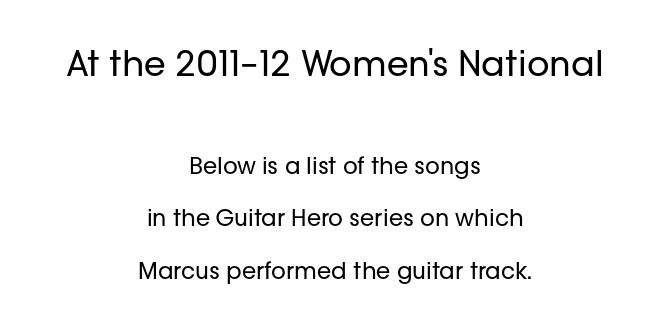
Q: Is the text bold? A: No.
Q: Is the text italic (slanted)? A: No, it is upright.
Q: Is the typeface a serif or a sans-serif typeface? A: Sans-serif.
Q: Is the text underlined? A: No.
Q: How is the paragraph aligned? A: Centered.
Q: Is the spacing between letters normal or unusually wide? A: Normal.
Q: Is the spacing between lines tight, normal or loose? A: Loose.
Q: Which block of text is set in a larger size, the first (top) or the second (bottom)? A: The first (top) one.
Q: Width (condensed, normal, or wide)? A: Normal.
Q: Stroke contrast? A: Low.
Q: x-height? A: Medium.
Q: Monospaced? A: No.
